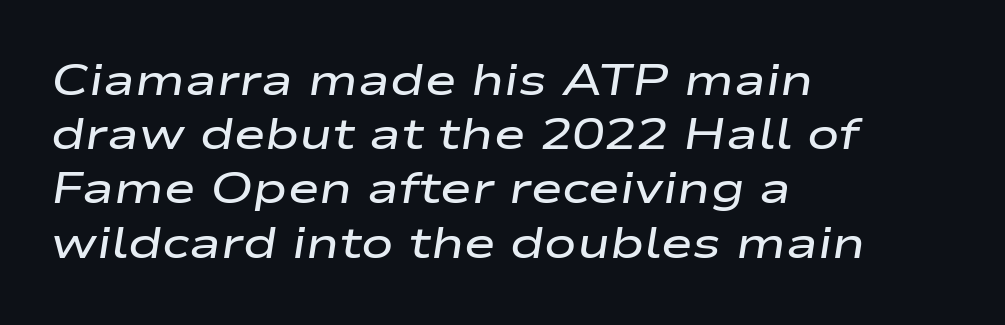
{"italic": "yes", "lean": "right", "slant_degrees": 9, "bold": "semi", "weight": "semibold", "width": "wide", "stroke_contrast": "low", "x_height": "medium", "monospaced": "no", "underline": "no", "align": "left", "line_spacing": "normal", "line_spacing_ratio": 1.26, "letter_spacing": "normal", "letter_spacing_em": 0.0, "glyph_px": 43}
